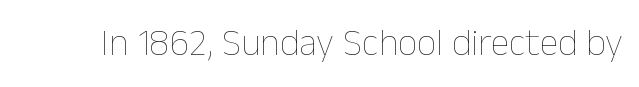
The image shows 38 px thin type, upright; set normal letter spacing, not underlined; low stroke contrast and a medium x-height.
